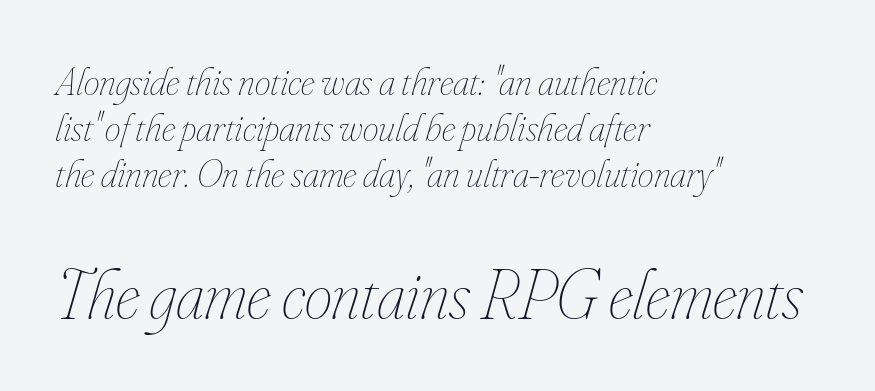
Note: smaller setting up top, larger setting below. The passage shown is typed in a proportional face where columns would drift. Every row of glyphs begins at an identical x-position on the left. The strokes carry an ordinary text weight at most. Posture: slanted.
